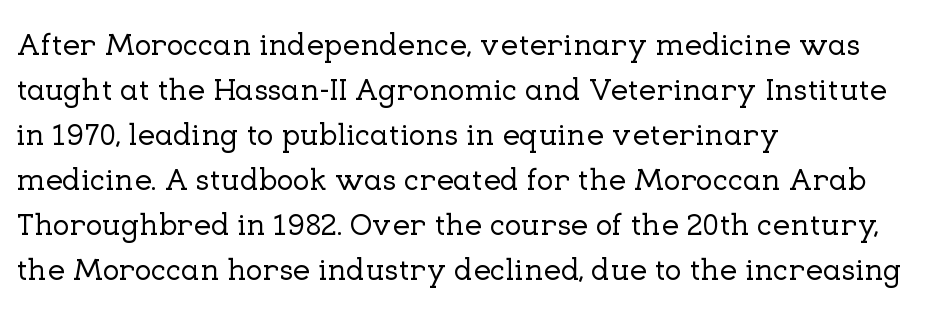
{"serif": "yes", "italic": "no", "width": "normal", "stroke_contrast": "low", "x_height": "medium", "monospaced": "no", "underline": "no", "align": "left", "line_spacing": "normal", "line_spacing_ratio": 1.45, "letter_spacing": "normal", "letter_spacing_em": 0.0, "glyph_px": 31}
